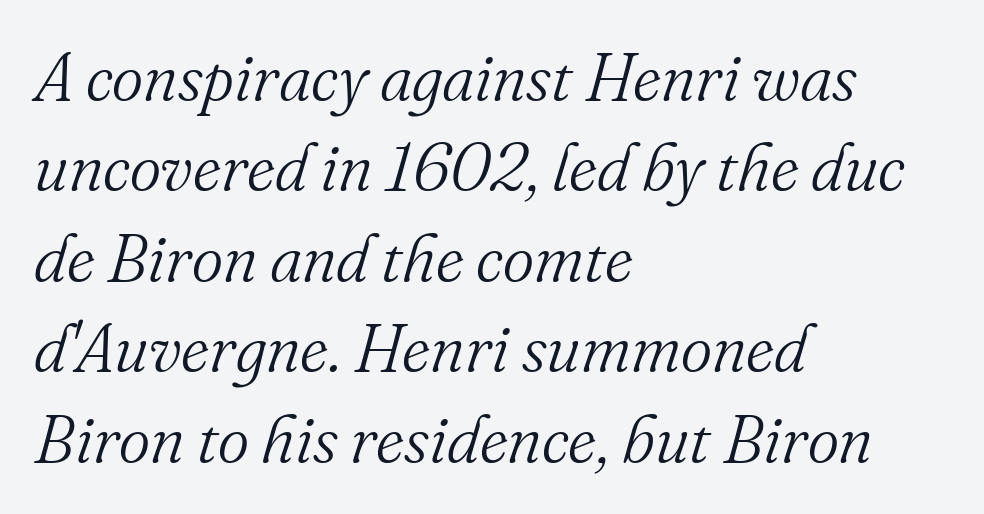
Q: Is the text bold? A: No.
Q: Is the text italic (slanted)? A: Yes, it leans right by about 16 degrees.
Q: Is the typeface a serif or a sans-serif typeface? A: Serif.
Q: Is the text underlined? A: No.
Q: How is the paragraph aligned? A: Left-aligned.
Q: Is the spacing between letters normal or unusually wide? A: Normal.
Q: Is the spacing between lines tight, normal or loose? A: Normal.
Q: Width (condensed, normal, or wide)? A: Normal.
Q: Stroke contrast? A: Medium.
Q: x-height? A: Small.
Q: Monospaced? A: No.
